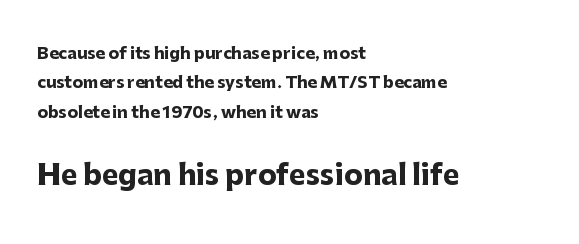
The strokes are fattened all the way to bold. Vertical strokes here are truly vertical. The letterforms sit shoulder to shoulder at normal distance. Character size in the trailing block exceeds that of the leading block.
